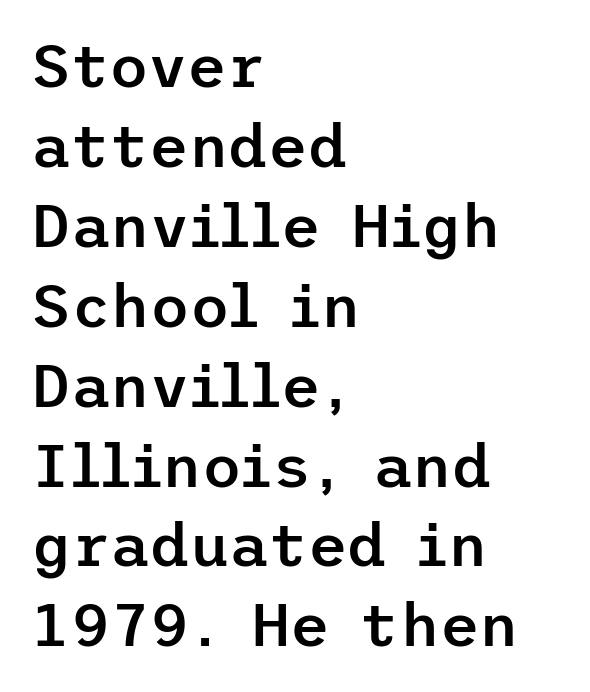
{"serif": "no", "italic": "no", "bold": "semi", "weight": "semibold", "width": "normal", "stroke_contrast": "low", "x_height": "medium", "underline": "no", "align": "left", "line_spacing": "normal", "line_spacing_ratio": 1.31, "letter_spacing": "normal", "letter_spacing_em": 0.0, "glyph_px": 61}
